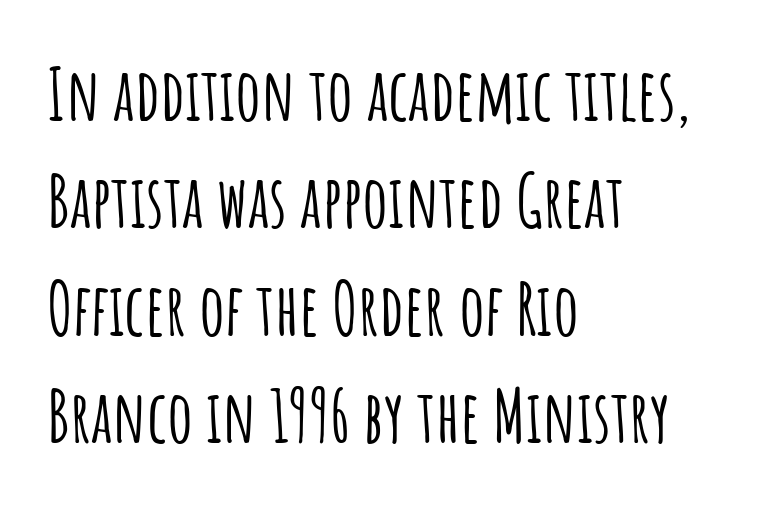
{"serif": "no", "italic": "no", "width": "condensed", "stroke_contrast": "low", "x_height": "large", "monospaced": "no", "underline": "no", "align": "left", "line_spacing": "normal", "line_spacing_ratio": 1.49, "letter_spacing": "normal", "letter_spacing_em": 0.0, "glyph_px": 72}
